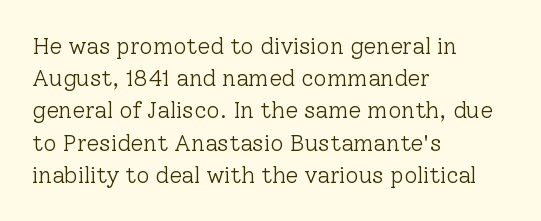
Q: Is the text bold? A: No.
Q: Is the text italic (slanted)? A: No, it is upright.
Q: Is the text underlined? A: No.
Q: How is the paragraph aligned? A: Left-aligned.
Q: Is the spacing between letters normal or unusually wide? A: Normal.
Q: Is the spacing between lines tight, normal or loose? A: Normal.
